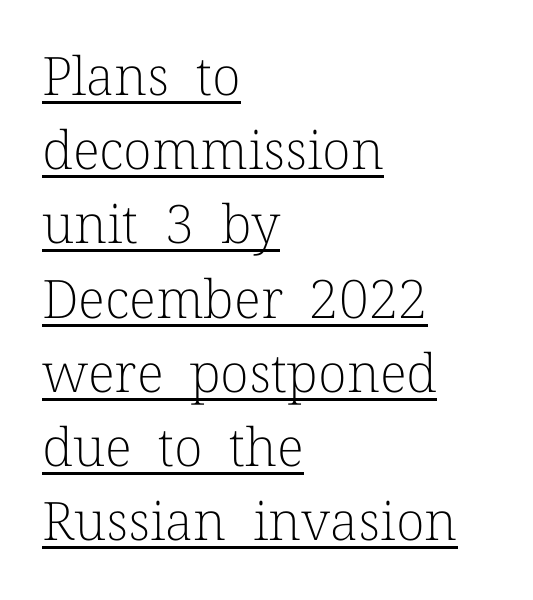
Decoration check: the copy is underlined. Horizontal bands of white between lines are of average thickness. The typography opts for an upright posture over an oblique one. This is serif lettering, the kind often seen in printed books.
